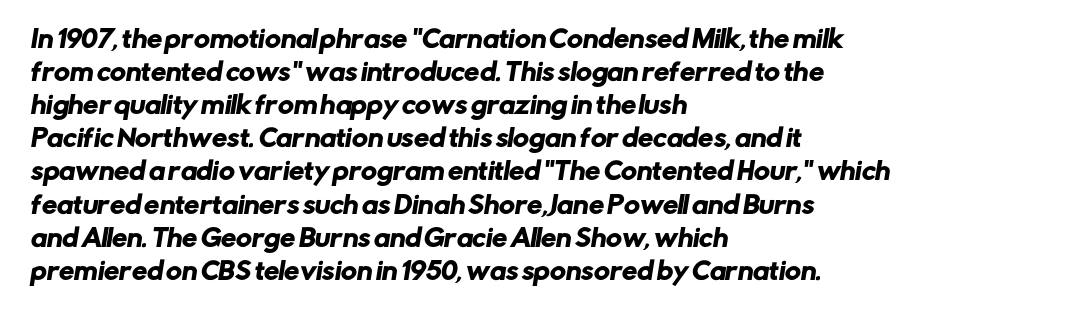
Q: Is the text underlined? A: No.
Q: How is the paragraph aligned? A: Left-aligned.
Q: Is the spacing between letters normal or unusually wide? A: Normal.
Q: Is the spacing between lines tight, normal or loose? A: Normal.
